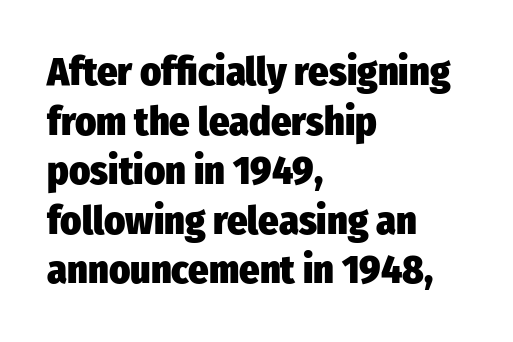
The image shows 40 px heavy, condensed sans-serif type, upright; set left-aligned, line spacing 1.24x, normal letter spacing, not underlined; low stroke contrast and a medium x-height.
